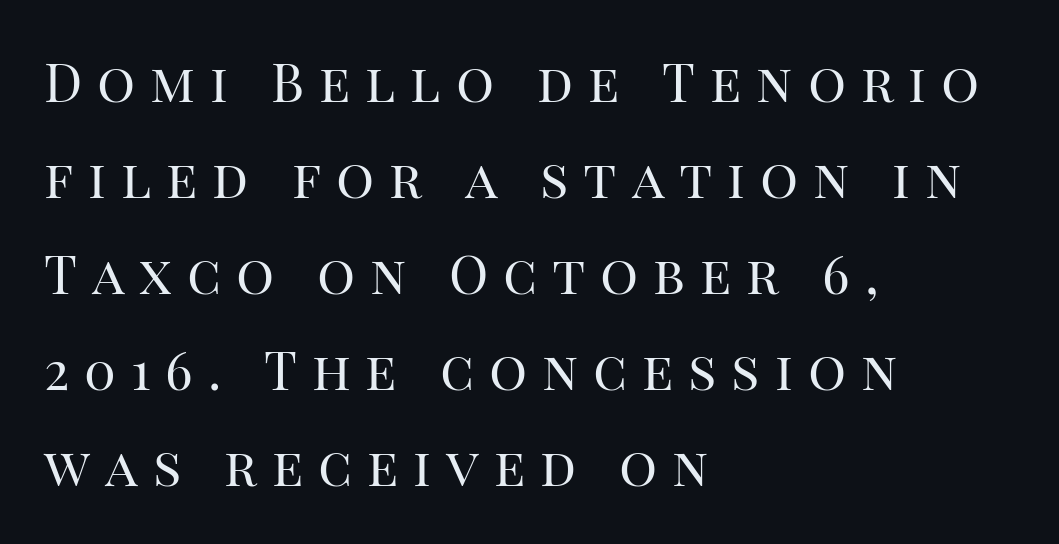
{"serif": "yes", "italic": "no", "bold": "no", "weight": "regular", "width": "normal", "stroke_contrast": "high", "x_height": "large", "monospaced": "no", "underline": "no", "align": "left", "line_spacing_ratio": 1.81, "letter_spacing": "wide", "letter_spacing_em": 0.28, "glyph_px": 53}
